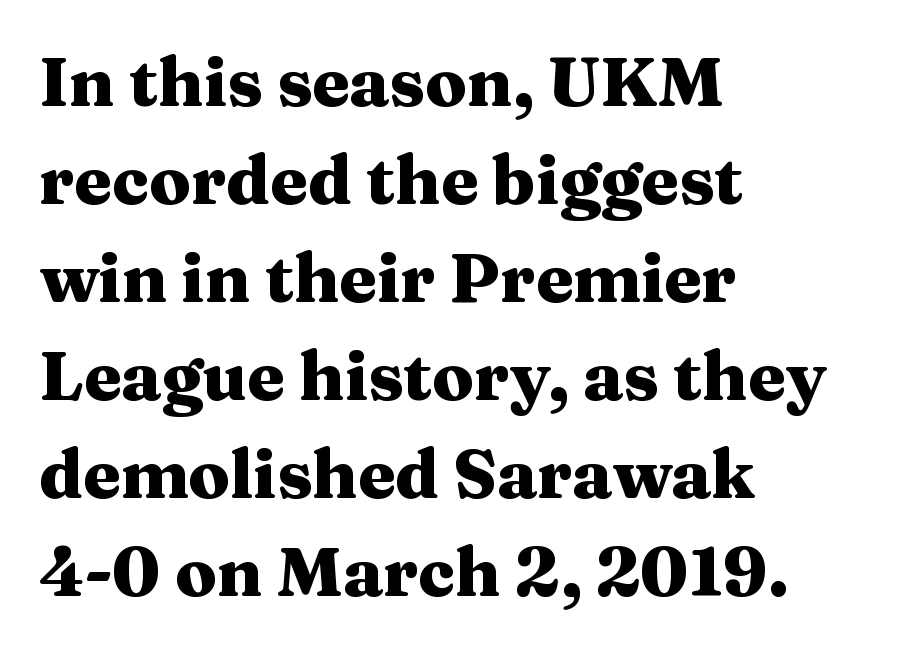
This block has exactly the height ordinary leading produces. The face used here is rendered with its standard letterfit. Lines of text with bare space underneath. The lettering holds an erect, upright posture throughout. Compared with an ordinary text face, these strokes are far heavier — a full bold.
